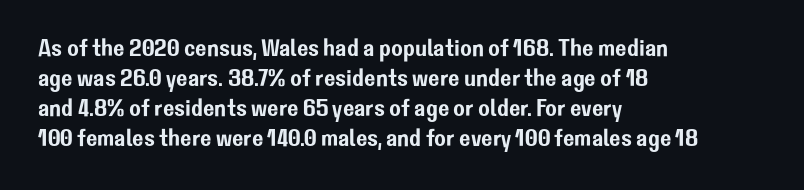
The lines in this sample share a left origin and differ only in where they stop. Tracking here is standard; glyphs follow each other at the usual distance. How would I describe the line gaps? Plain and ordinary. You can tell it's not italic because the verticals are truly vertical.
